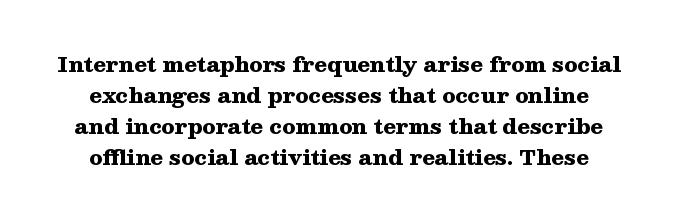
Q: Is the text bold? A: Yes.
Q: Is the text italic (slanted)? A: No, it is upright.
Q: Is the text underlined? A: No.
Q: Is the spacing between letters normal or unusually wide? A: Normal.
Q: Is the spacing between lines tight, normal or loose? A: Normal.
